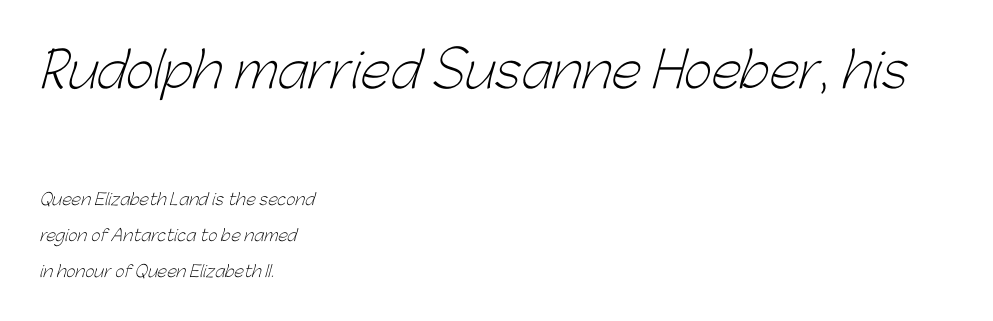
{"serif": "no", "bold": "no", "weight": "light", "width": "normal", "stroke_contrast": "low", "x_height": "medium", "monospaced": "no", "underline": "no", "align": "left", "line_spacing": "loose", "line_spacing_ratio": 2.26, "letter_spacing": "normal", "letter_spacing_em": 0.0, "larger_block": "first", "size_ratio": 3.06, "glyph_px": 49}
